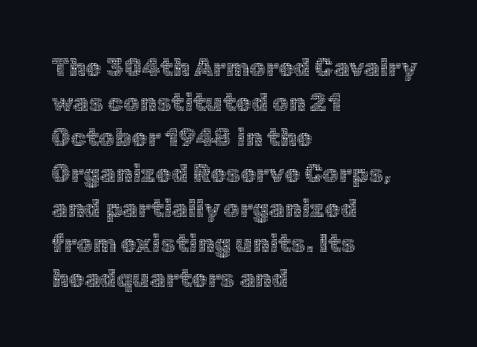
The image shows 25 px text type, upright; set left-aligned, normal line spacing (1.41x), normal letter spacing, not underlined.
